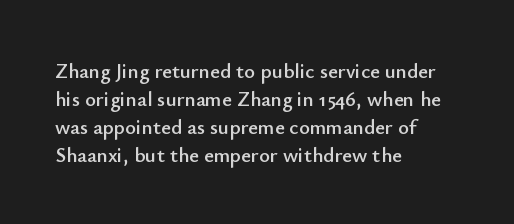
The image shows 21 px text type, upright; set left-aligned, normal line spacing (1.33x), normal letter spacing, not underlined.
